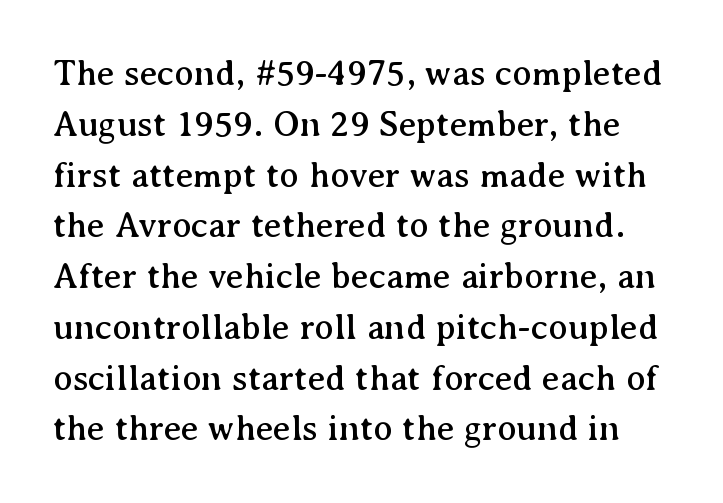
Honestly, the row spacing looks completely unremarkable. The passage shown is typed in a proportional face where columns would drift. The space beneath each line is pristine and unruled. Check where the strokes stop: tiny serifs finish them off. Does the lettering tilt? It doesn't — this is upright.
